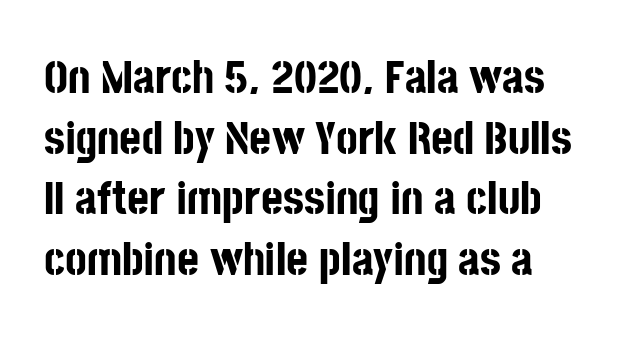
The image shows 47 px bold, condensed sans-serif type, upright; set left-aligned, normal line spacing (1.29x), normal letter spacing, not underlined; low stroke contrast and a large x-height.
